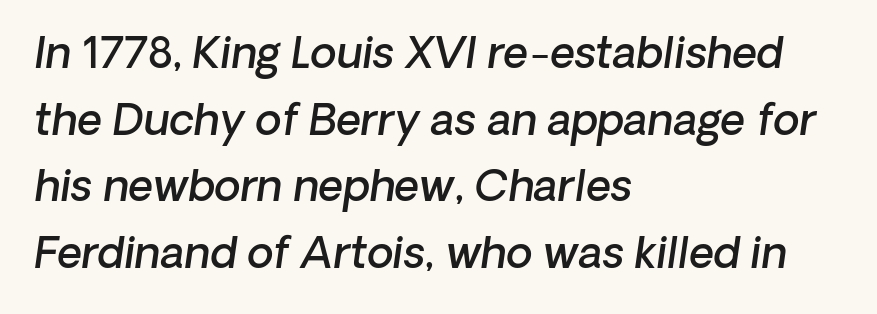
The glyphs in this specimen are sans serif. A classic flush-left, rag-right setting is used for this passage. Here the designer chose a conventional face with non-uniform glyph widths. Emphasis by weight is partial: semibold. Underlining? Definitely not there. Horizontal bands of white between lines are of average thickness.
